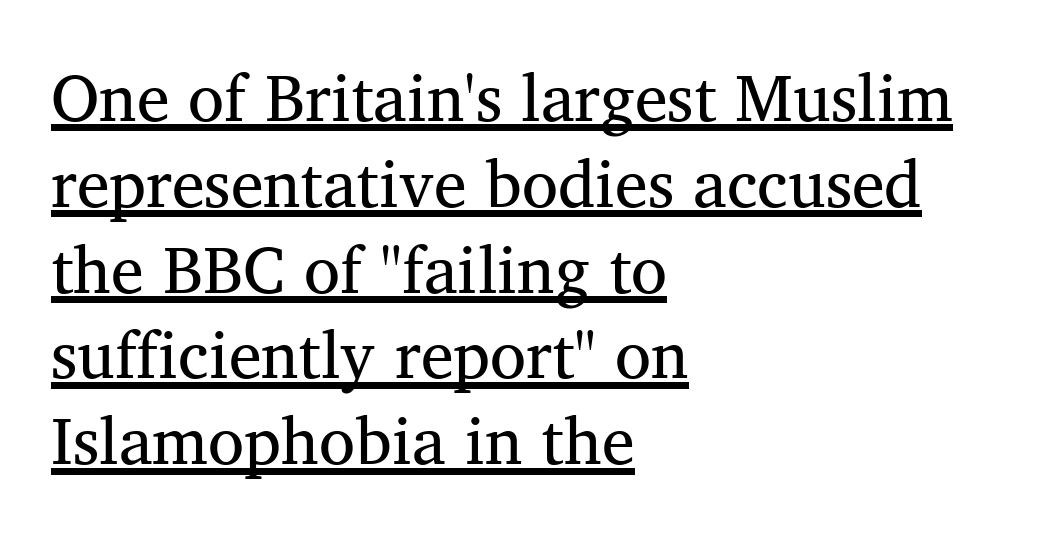
The image shows 66 px regular-weight serif type, upright; set left-aligned, normal line spacing (1.3x), normal letter spacing, underlined; medium stroke contrast and a medium x-height.
